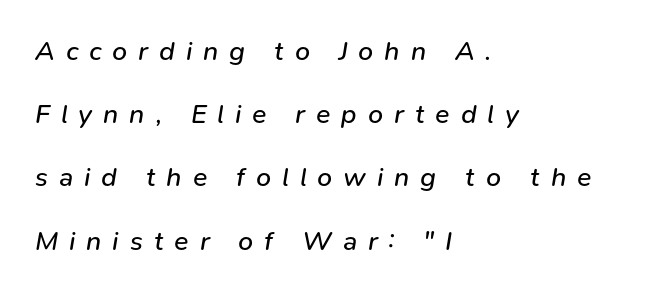
The image shows 27 px text type, italic (leaning right); set left-aligned, loose line spacing (2.34x), unusually wide letter spacing (+0.4 em), not underlined.
